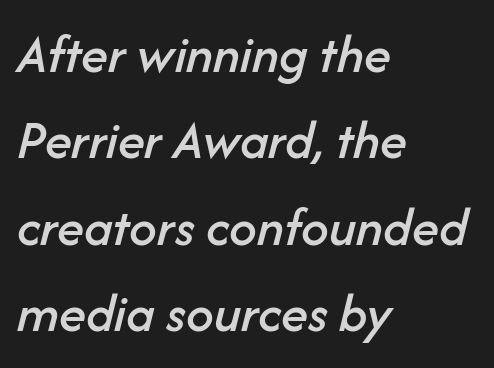
The image shows 55 px text type, italic (leaning right); set left-aligned, normal line spacing (1.57x), normal letter spacing, not underlined; low stroke contrast and a medium x-height.
